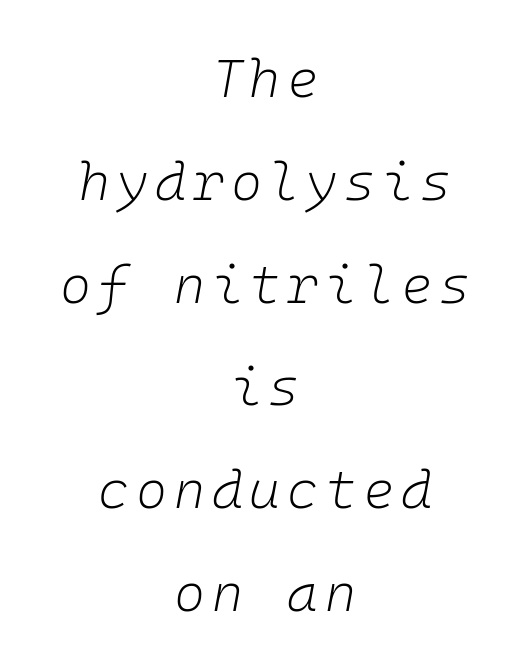
Check under the words: just untouched page. Summary of vertical rhythm: relaxed, with wide interline spacing. Weight: not bold — regular or lighter. Spacing verdict: monospaced, one width for all characters.
